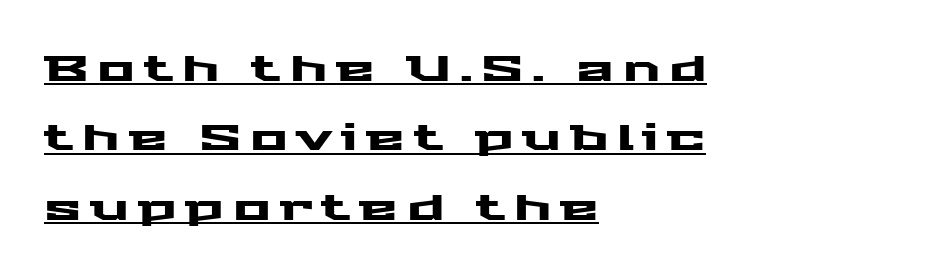
The image shows 35 px wide sans-serif type, upright; set left-aligned, loose line spacing (1.98x), unusually wide letter spacing (+0.25 em), underlined; medium stroke contrast and a medium x-height.
